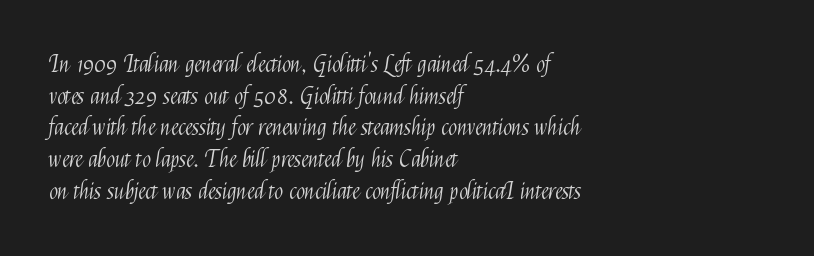
{"bold": "no", "underline": "no", "align": "left", "line_spacing": "normal", "line_spacing_ratio": 1.38, "letter_spacing": "normal", "letter_spacing_em": 0.0, "glyph_px": 23}
